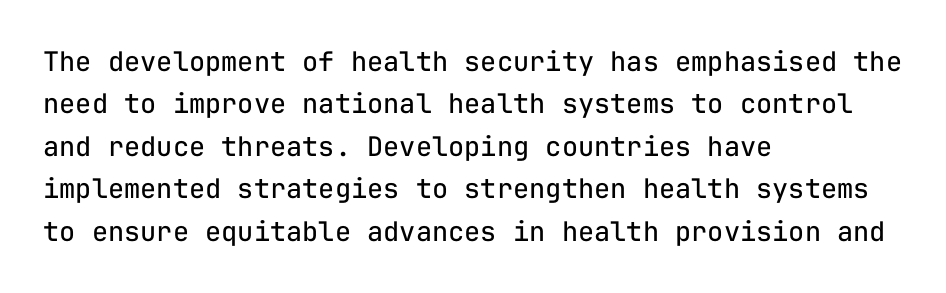
Characters follow at the spacing the type designer built in. Where is the straight margin? On the left. Weight: regular or lighter. Check the space under the baseline: it is left empty. Each new line begins a customary step beneath the previous one.
